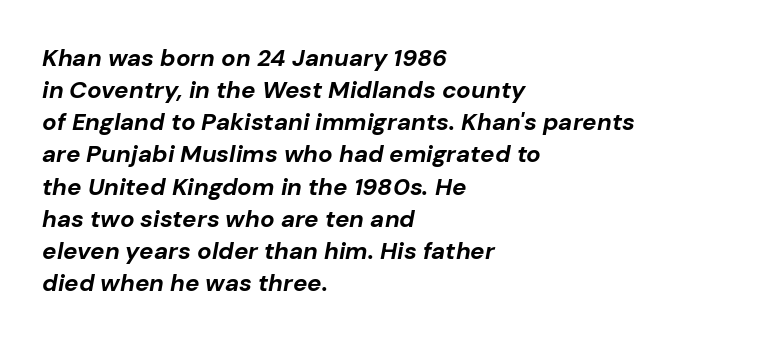
Slant detected: the letters are inclined. Just letters on the line, the space beneath them empty. A typesetter would call this zero additional tracking. As a designer I'd log this as weight 700, bold. Line spacing here is normal. This rendering uses left alignment, leaving the right contour irregular.
